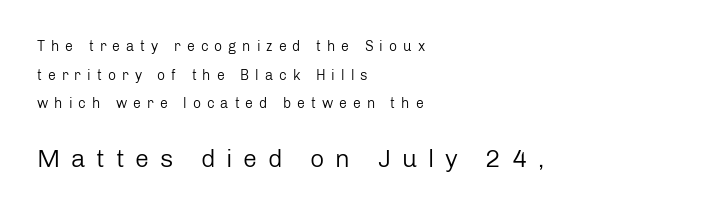
The image shows 25 px text type, upright; set left-aligned, loose line spacing (2.05x), unusually wide letter spacing (+0.43 em), not underlined; the second (bottom) block is 1.79x larger.
